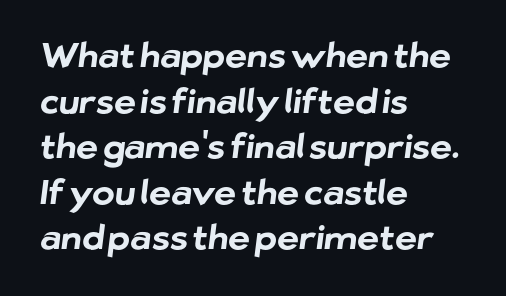
The image shows 34 px bold sans-serif type; set left-aligned, normal line spacing (1.34x), normal letter spacing, not underlined; low stroke contrast and a medium x-height.
